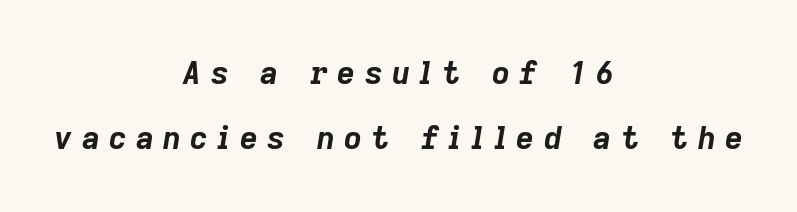
{"italic": "yes", "lean": "right", "slant_degrees": 9, "bold": "yes", "weight": "bold", "width": "normal", "stroke_contrast": "low", "x_height": "medium", "monospaced": "no", "underline": "no", "align": "center", "line_spacing": "loose", "line_spacing_ratio": 2.1, "letter_spacing": "wide", "letter_spacing_em": 0.3, "glyph_px": 31}
